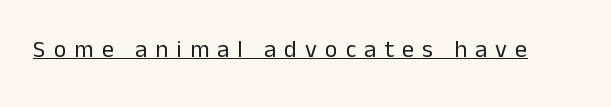
Weight: regular or lighter. Italic? Not at all — the glyphs are vertical. Honestly, the letter spacing is so wide it's the main thing you notice. Like a heading marked for emphasis, these lines bear an underscore.
